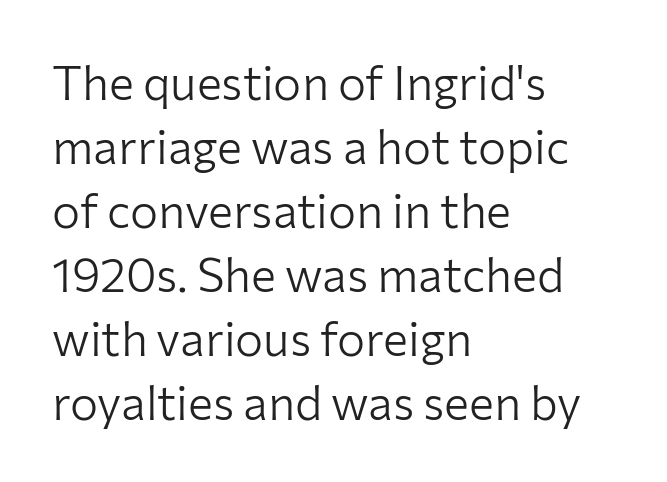
The image shows 47 px light sans-serif type, upright; set left-aligned, normal line spacing (1.36x), normal letter spacing, not underlined; low stroke contrast and a medium x-height.
